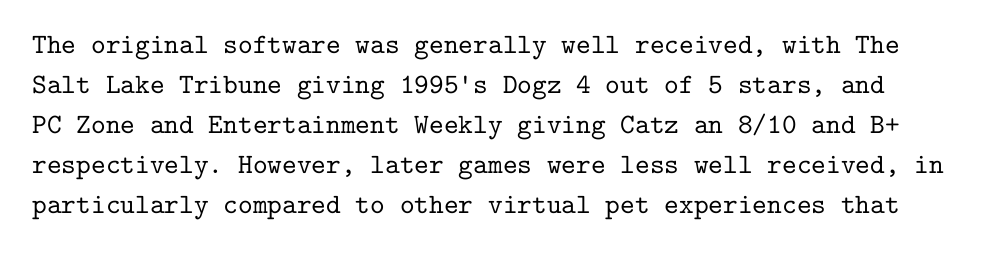
The image shows 28 px serif type, upright, monospaced; set normal line spacing (1.43x), normal letter spacing, not underlined; low stroke contrast and a medium x-height.
